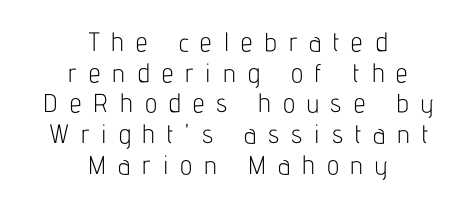
Unbolded letterforms with no extra heft. Descenders are the only things crossing below the line. Centered paragraph, ragged on both sides. Rendered with straight, roman letterforms.
